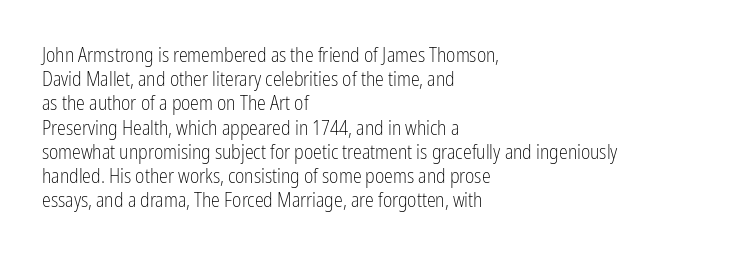
Tall strokes in this sample are plumb rather than angled. Decoration check: the copy has no underline. Words appear dense and cohesive because spacing is normal. The typesetter chose a ragged-right arrangement here.
